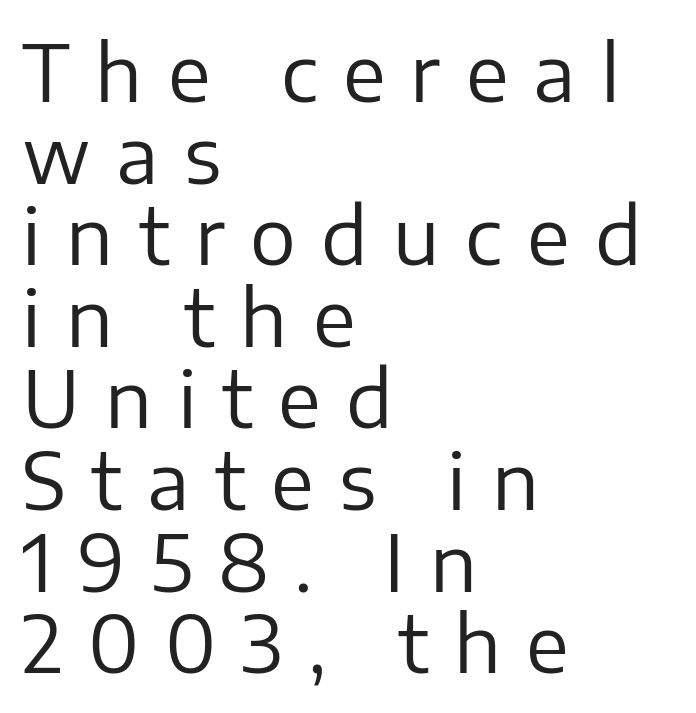
The image shows 77 px regular-weight sans-serif type, upright; set left-aligned, tight line spacing (1.06x), unusually wide letter spacing (+0.33 em), not underlined; low stroke contrast and a medium x-height.
